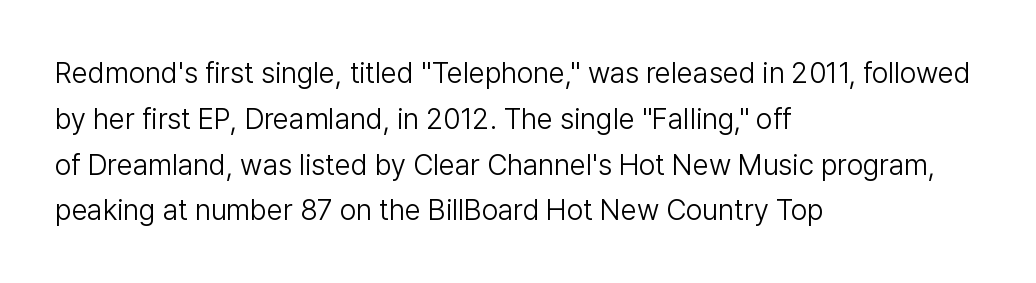
Q: Is the text bold? A: No.
Q: Is the text italic (slanted)? A: No, it is upright.
Q: Is the typeface a serif or a sans-serif typeface? A: Sans-serif.
Q: Is the text underlined? A: No.
Q: How is the paragraph aligned? A: Left-aligned.
Q: Is the spacing between letters normal or unusually wide? A: Normal.
Q: Is the spacing between lines tight, normal or loose? A: Normal.
Q: Width (condensed, normal, or wide)? A: Normal.
Q: Stroke contrast? A: Low.
Q: x-height? A: Medium.
Q: Monospaced? A: No.
